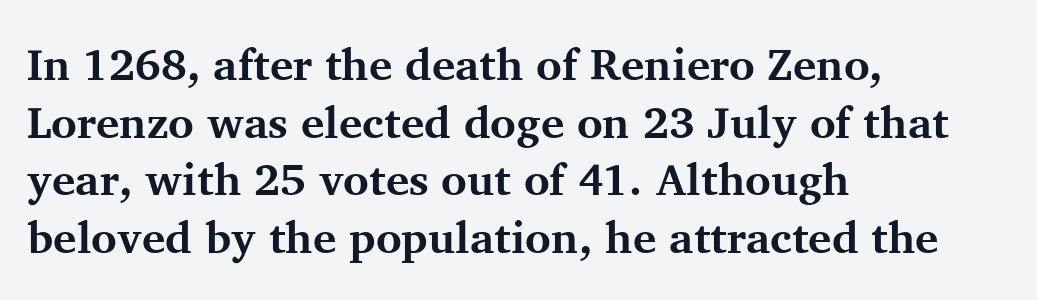
These lines stack with their left ends in a neat column. Underline: absent. These lines are rendered in a variable-pitch font. I'd describe the lettering as bold — thick and assertive.
